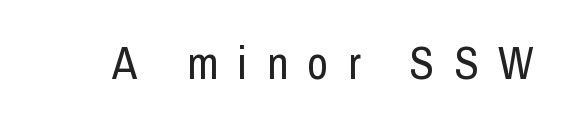
The image shows 46 px regular-weight, condensed sans-serif type, upright; set unusually wide letter spacing (+0.42 em), not underlined; low stroke contrast and a medium x-height.
